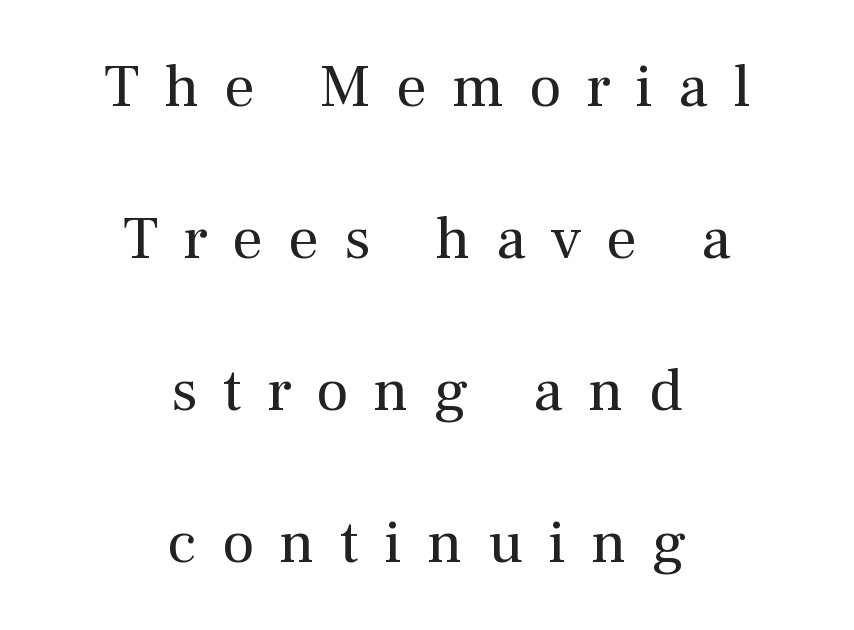
The face used here is seriffed, in the tradition of book romans. These lines are rendered in a variable-pitch font. Bold? No — there's no thickening of the strokes. The block of text is sparse from top to bottom, with ample space between rows.
